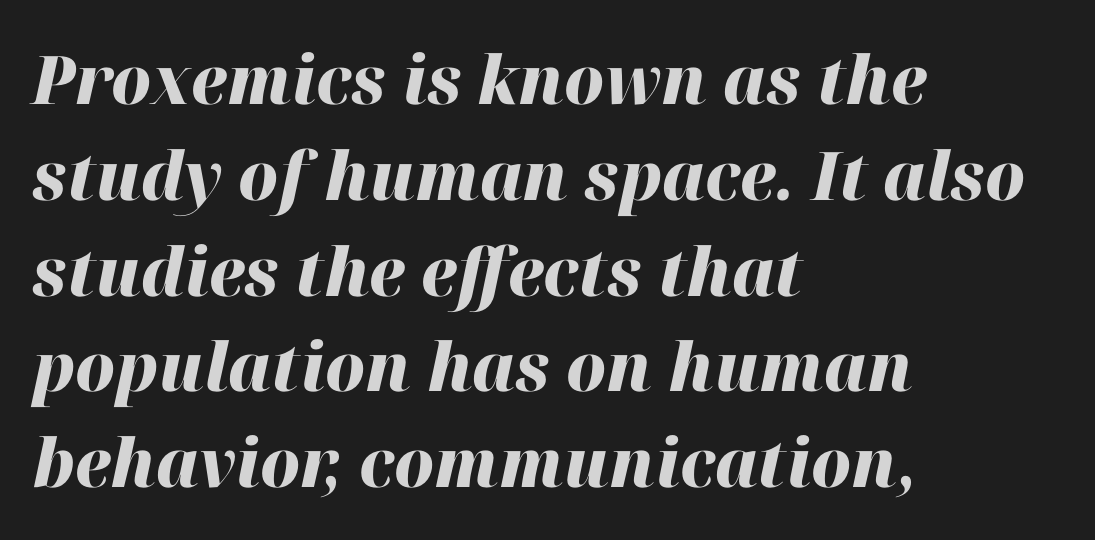
Nobody drew a line under any word here. This sample is left-justified, so line endings fall wherever the words run out. No extra tracking has been applied to these lines. Varying glyph widths throughout — classic text-font behaviour. Looking at the ascenders, they clearly lean. Quick note: interline space is typical.
